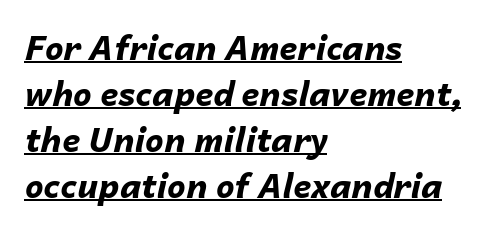
Does the copy run flush right? No — it runs flush left. The letters are bold, with thick, heavy strokes. The whole block is typeset with a tilt. Each letter keeps its own natural width here, so spacing adapts to shape.
